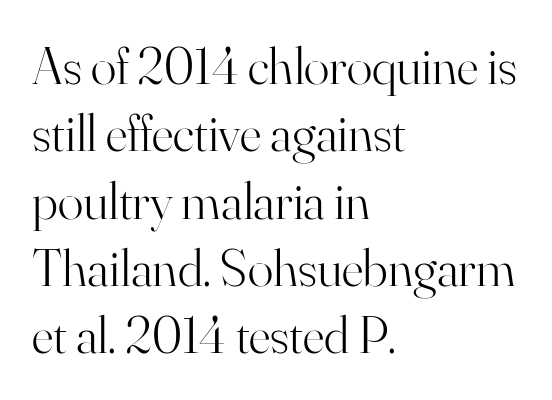
The string is rendered with underlining switched off. Classification — serif. The typeface has the unassuming heft of standard copy or less. The paragraph shown leans on its left margin. The line texture is even and compact thanks to regular tracking. Is there any slant? The stems are plumb.
